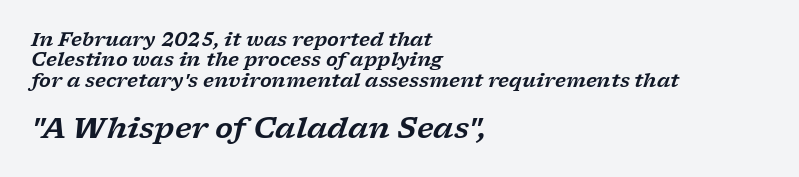
Regarding leading, the lines here are crowded together. Posture: slanted. The letterforms sit shoulder to shoulder at normal distance. A classic flush-left, rag-right setting is used for this passage.
